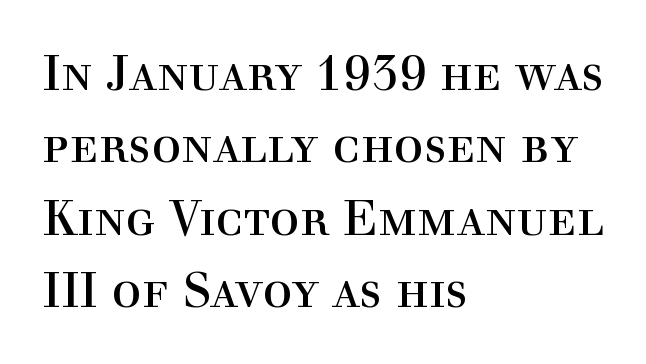
{"serif": "yes", "italic": "no", "bold": "no", "weight": "regular", "width": "normal", "x_height": "medium", "monospaced": "no", "underline": "no", "align": "left", "line_spacing": "normal", "line_spacing_ratio": 1.45, "letter_spacing": "normal", "letter_spacing_em": 0.0, "glyph_px": 50}
